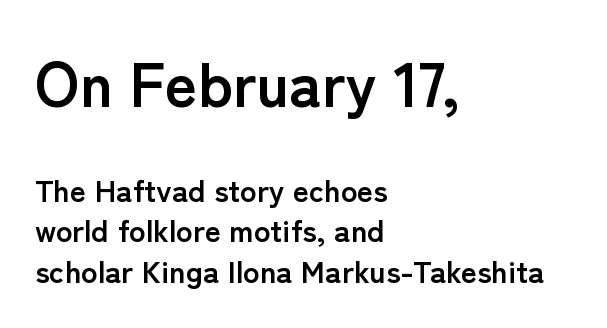
The type is set solid horizontally, with unmodified tracking. Type without underlining. These lines carry a lot of weight — the face is fully bold. You can tell it's not italic because the verticals are truly vertical. Typographically, this falls in the sans-serif category. Line starts are locked; line ends wander.
